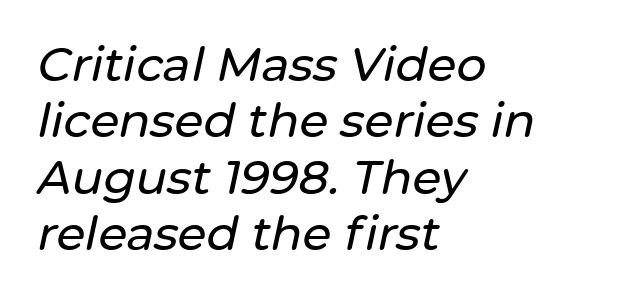
Decoration check: the copy has no underline. The letters advance in unequal steps, a hallmark of proportional type. These lines stack with their left ends in a neat column. Look at the tracking — it's just the regular setting, nothing added. You can tell it's italic because the verticals aren't actually vertical.
